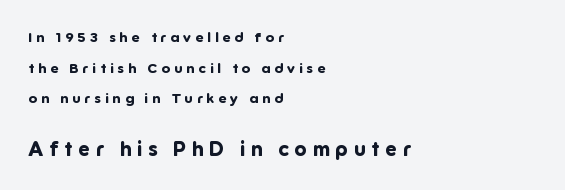
In CSS terms this would be text-align: left. Nope, not italic — everything's standing straight. The glyphs have the mass of a bold cut. The words here are not underlined. The later block is typeset at a bigger size than the earlier block.
